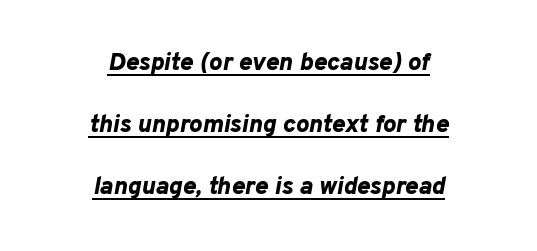
{"italic": "yes", "lean": "right", "slant_degrees": 10, "bold": "yes", "underline": "yes", "align": "center", "line_spacing": "loose", "line_spacing_ratio": 2.48, "letter_spacing": "normal", "letter_spacing_em": 0.0, "glyph_px": 25}
